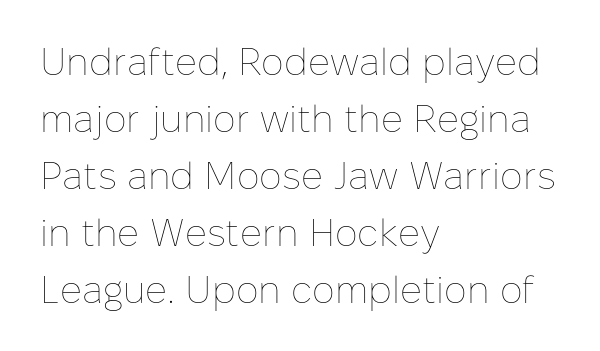
{"italic": "no", "bold": "no", "weight": "thin", "width": "normal", "stroke_contrast": "low", "x_height": "medium", "monospaced": "no", "underline": "no", "align": "left", "line_spacing": "normal", "line_spacing_ratio": 1.5, "letter_spacing": "normal", "letter_spacing_em": 0.0, "glyph_px": 38}
